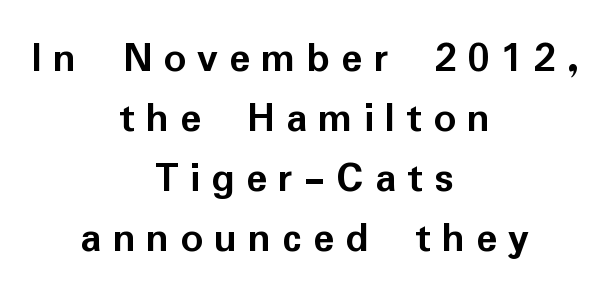
{"serif": "no", "italic": "no", "bold": "yes", "weight": "semibold", "width": "normal", "stroke_contrast": "low", "x_height": "medium", "monospaced": "no", "underline": "no", "align": "center", "line_spacing": "normal", "line_spacing_ratio": 1.36, "letter_spacing": "wide", "letter_spacing_em": 0.25, "glyph_px": 44}
